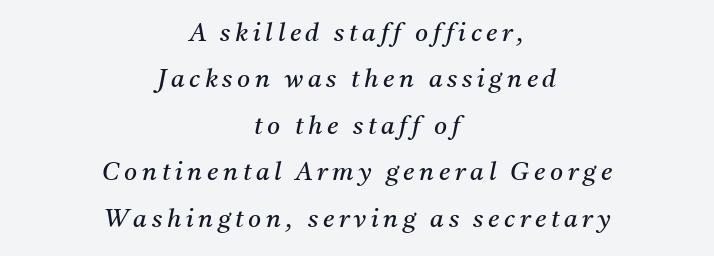
Q: Is the text bold? A: No.
Q: Is the text italic (slanted)? A: Yes, it leans right by about 11 degrees.
Q: Is the text underlined? A: No.
Q: How is the paragraph aligned? A: Centered.
